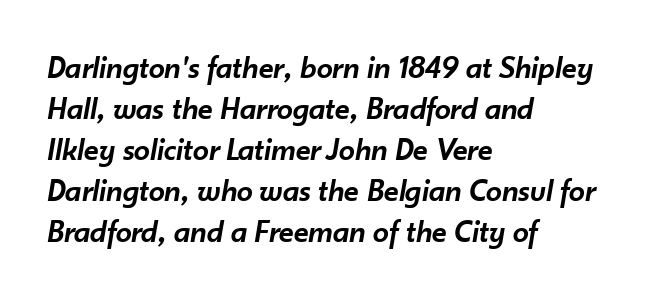
All the whitespace from short lines collects on the right. Words appear dense and cohesive because spacing is normal. The glyphs look as if they've been sheared to an angle. Note the varied advance widths — an 'i' is clearly narrower than an 'm'. Just letters on the line, the space beneath them empty.
